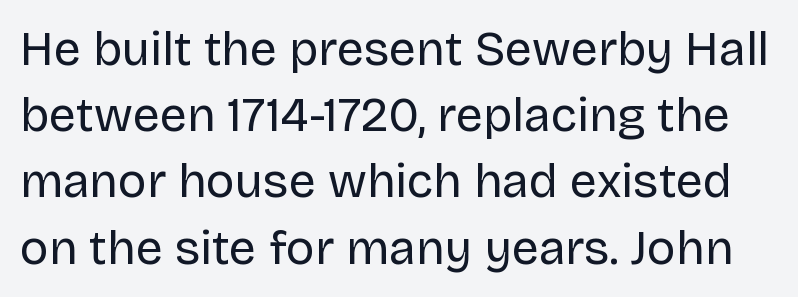
{"serif": "no", "italic": "no", "bold": "no", "weight": "regular", "width": "normal", "stroke_contrast": "low", "x_height": "large", "monospaced": "no", "underline": "no", "line_spacing": "normal", "line_spacing_ratio": 1.38, "letter_spacing": "normal", "letter_spacing_em": 0.0, "glyph_px": 48}
